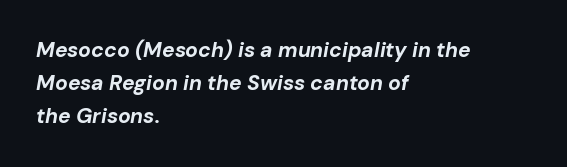
Q: Is the text bold? A: Yes.
Q: Is the text italic (slanted)? A: Yes, it leans right by about 10 degrees.
Q: Is the text underlined? A: No.
Q: How is the paragraph aligned? A: Left-aligned.
Q: Is the spacing between letters normal or unusually wide? A: Normal.
Q: Is the spacing between lines tight, normal or loose? A: Normal.
